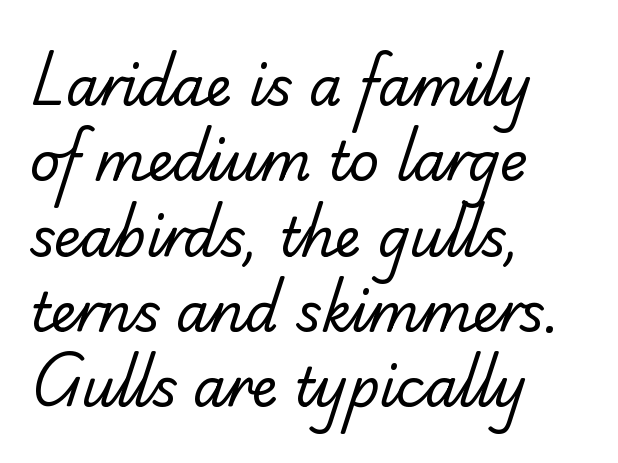
{"serif": "yes", "bold": "no", "weight": "regular", "width": "normal", "stroke_contrast": "low", "x_height": "small", "monospaced": "no", "underline": "no", "align": "left", "line_spacing": "normal", "line_spacing_ratio": 1.42, "letter_spacing": "normal", "letter_spacing_em": 0.0, "glyph_px": 53}
